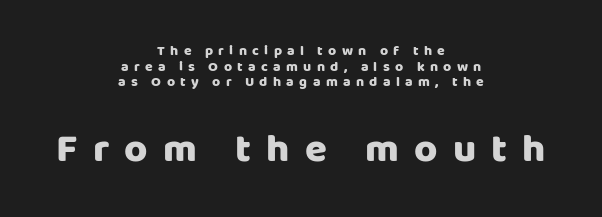
The image shows 40 px heavy sans-serif type, upright; set centered, tight line spacing (1.11x), unusually wide letter spacing (+0.38 em), not underlined; the second (bottom) block is 2.86x larger; low stroke contrast and a large x-height.
